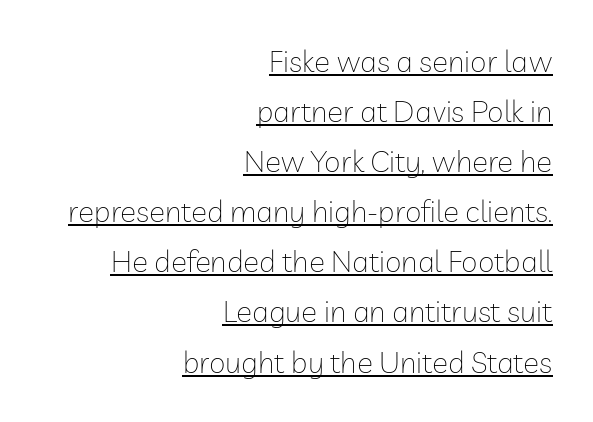
Q: Is the text bold? A: No.
Q: Is the text italic (slanted)? A: No, it is upright.
Q: Is the typeface a serif or a sans-serif typeface? A: Sans-serif.
Q: Is the text underlined? A: Yes.
Q: How is the paragraph aligned? A: Right-aligned.
Q: Is the spacing between letters normal or unusually wide? A: Normal.
Q: Is the spacing between lines tight, normal or loose? A: Normal.
Q: Width (condensed, normal, or wide)? A: Normal.
Q: Stroke contrast? A: Low.
Q: x-height? A: Medium.
Q: Monospaced? A: No.
